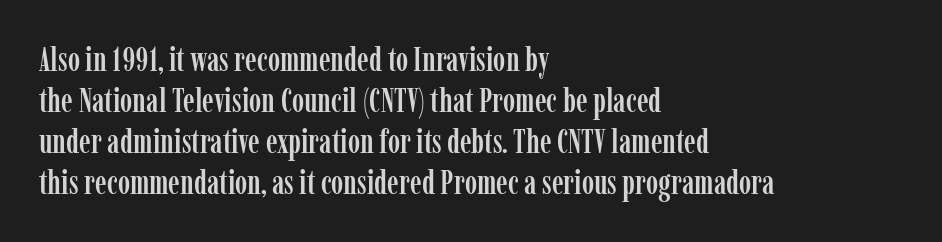
Q: Is the text italic (slanted)? A: No, it is upright.
Q: Is the typeface a serif or a sans-serif typeface? A: Serif.
Q: Is the text underlined? A: No.
Q: How is the paragraph aligned? A: Left-aligned.
Q: Is the spacing between letters normal or unusually wide? A: Normal.
Q: Width (condensed, normal, or wide)? A: Condensed.
Q: Stroke contrast? A: Low.
Q: x-height? A: Medium.
Q: Monospaced? A: No.
